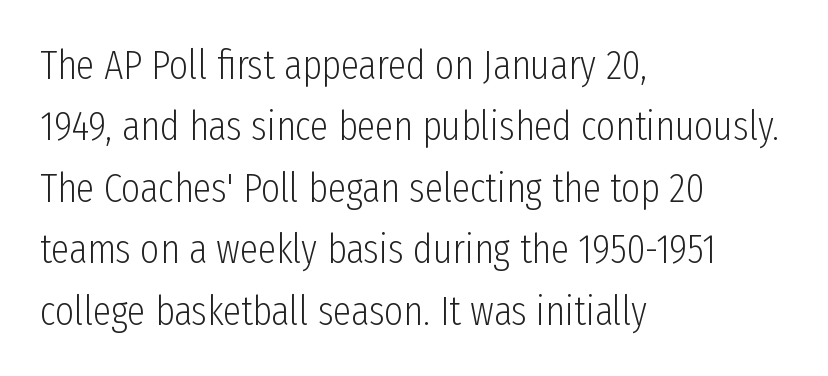
Q: Is the text bold? A: No.
Q: Is the text italic (slanted)? A: No, it is upright.
Q: Is the typeface a serif or a sans-serif typeface? A: Sans-serif.
Q: Is the text underlined? A: No.
Q: How is the paragraph aligned? A: Left-aligned.
Q: Is the spacing between letters normal or unusually wide? A: Normal.
Q: Is the spacing between lines tight, normal or loose? A: Normal.
Q: Width (condensed, normal, or wide)? A: Condensed.
Q: Stroke contrast? A: Low.
Q: x-height? A: Medium.
Q: Monospaced? A: No.
